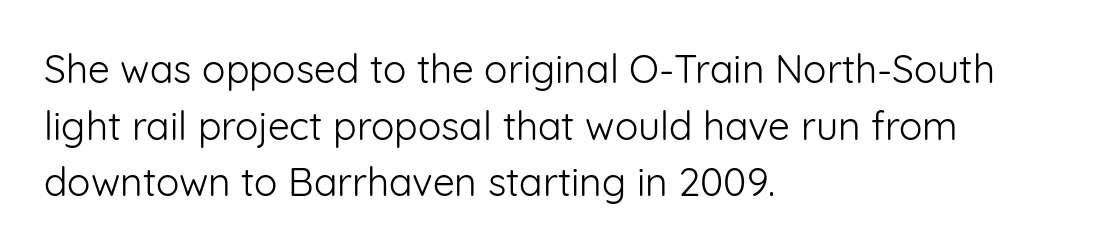
{"serif": "no", "italic": "no", "bold": "no", "weight": "light", "width": "normal", "stroke_contrast": "low", "x_height": "medium", "monospaced": "no", "underline": "no", "align": "left", "line_spacing": "normal", "line_spacing_ratio": 1.45, "letter_spacing": "normal", "letter_spacing_em": 0.0, "glyph_px": 39}
